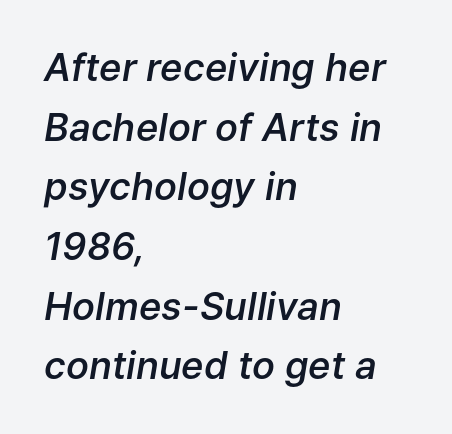
{"italic": "yes", "lean": "right", "slant_degrees": 9, "bold": "semi", "weight": "semibold", "width": "normal", "stroke_contrast": "low", "x_height": "medium", "monospaced": "no", "underline": "no", "align": "left", "line_spacing": "normal", "line_spacing_ratio": 1.57, "letter_spacing": "normal", "letter_spacing_em": 0.0, "glyph_px": 38}
